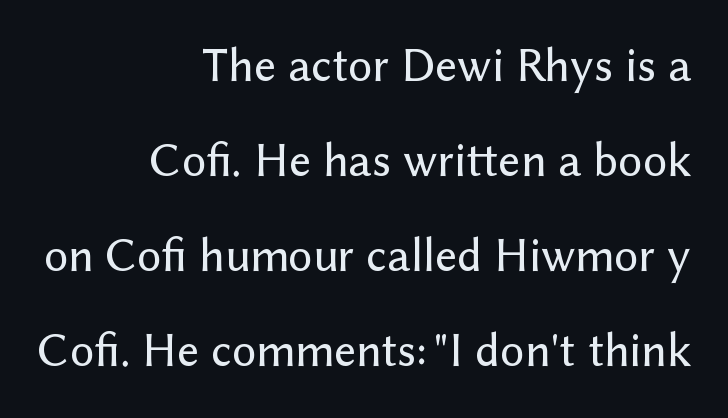
The image shows 48 px sans-serif type, upright; set right-aligned, loose line spacing (1.98x), normal letter spacing, not underlined; low stroke contrast and a medium x-height.
